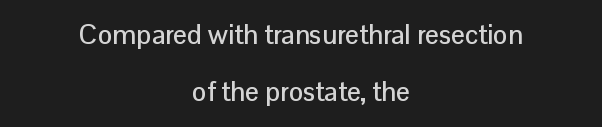
Q: Is the text italic (slanted)? A: No, it is upright.
Q: Is the text underlined? A: No.
Q: How is the paragraph aligned? A: Centered.
Q: Is the spacing between letters normal or unusually wide? A: Normal.
Q: Is the spacing between lines tight, normal or loose? A: Loose.
